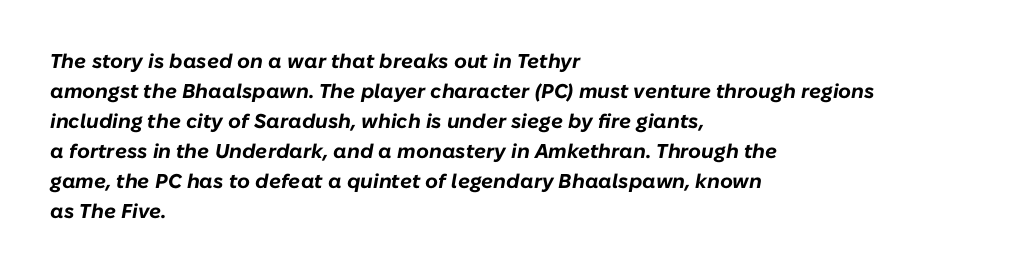
The lines in this sample share a left origin and differ only in where they stop. A typesetter would call this zero additional tracking. You can tell it's italic because the verticals aren't actually vertical. Clear beneath every line of the passage. Heft: maximum for text — a bold. The designer left line spacing at the default.
